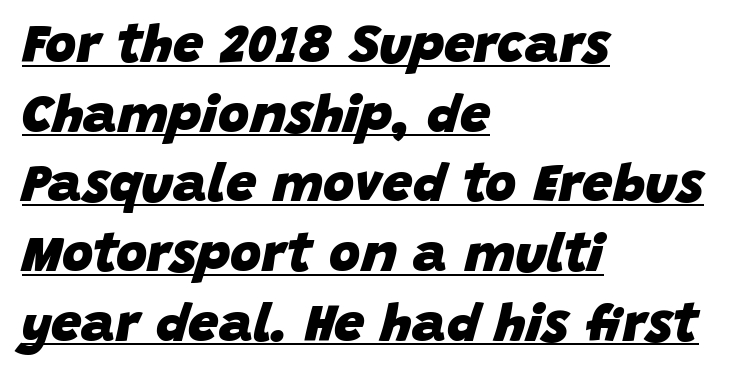
{"italic": "yes", "lean": "right", "slant_degrees": 15, "bold": "yes", "weight": "heavy", "width": "normal", "stroke_contrast": "low", "x_height": "large", "monospaced": "no", "underline": "yes", "align": "left", "line_spacing": "normal", "line_spacing_ratio": 1.29, "letter_spacing": "normal", "letter_spacing_em": 0.0, "glyph_px": 54}
